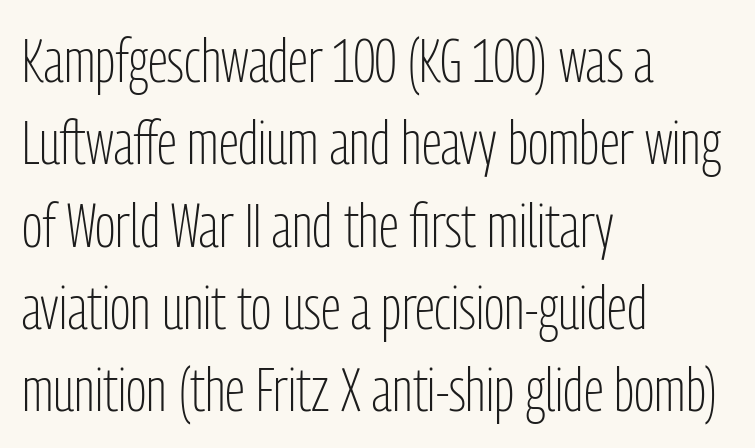
Q: Is the text bold? A: No.
Q: Is the text italic (slanted)? A: No, it is upright.
Q: Is the typeface a serif or a sans-serif typeface? A: Sans-serif.
Q: Is the text underlined? A: No.
Q: How is the paragraph aligned? A: Left-aligned.
Q: Is the spacing between letters normal or unusually wide? A: Normal.
Q: Is the spacing between lines tight, normal or loose? A: Normal.
Q: Width (condensed, normal, or wide)? A: Condensed.
Q: Stroke contrast? A: Low.
Q: x-height? A: Medium.
Q: Monospaced? A: No.
